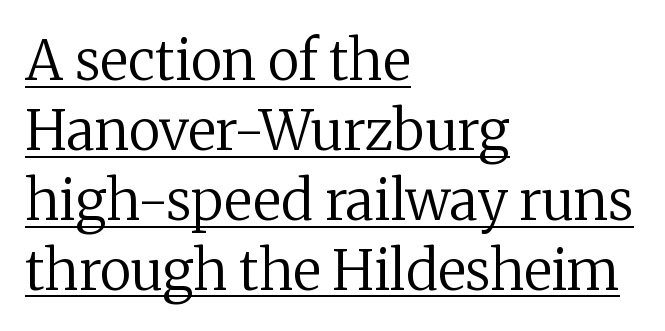
Each letter keeps its own natural width here, so spacing adapts to shape. Looks like someone drew a line under every word here. The letters stand straight up with perfectly vertical stems. Is this a heavy cut? Hardly; it is regular or lighter.
